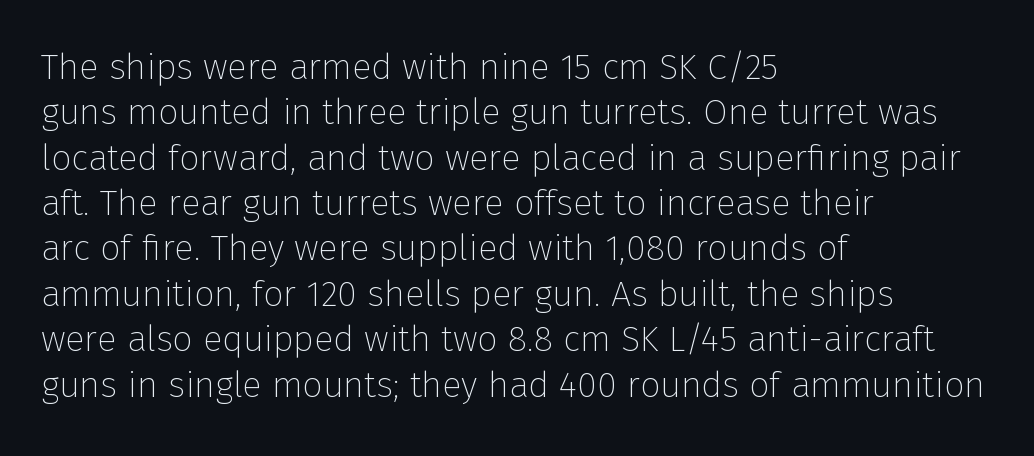
Q: Is the text bold? A: No.
Q: Is the text italic (slanted)? A: No, it is upright.
Q: Is the typeface a serif or a sans-serif typeface? A: Sans-serif.
Q: Is the text underlined? A: No.
Q: How is the paragraph aligned? A: Left-aligned.
Q: Is the spacing between letters normal or unusually wide? A: Normal.
Q: Is the spacing between lines tight, normal or loose? A: Normal.
Q: Width (condensed, normal, or wide)? A: Normal.
Q: Stroke contrast? A: Low.
Q: x-height? A: Medium.
Q: Monospaced? A: No.
